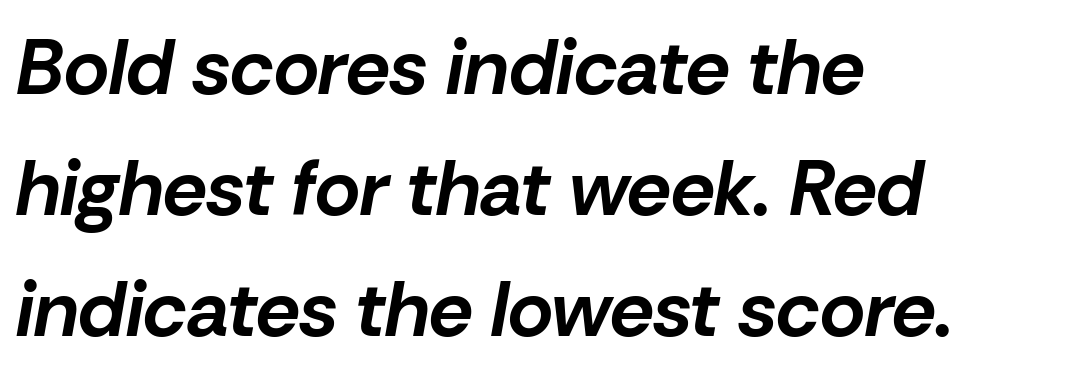
{"italic": "yes", "lean": "right", "slant_degrees": 10, "bold": "yes", "weight": "bold", "width": "normal", "stroke_contrast": "low", "x_height": "medium", "monospaced": "no", "underline": "no", "align": "left", "line_spacing": "normal", "line_spacing_ratio": 1.55, "letter_spacing": "normal", "letter_spacing_em": 0.0, "glyph_px": 78}
